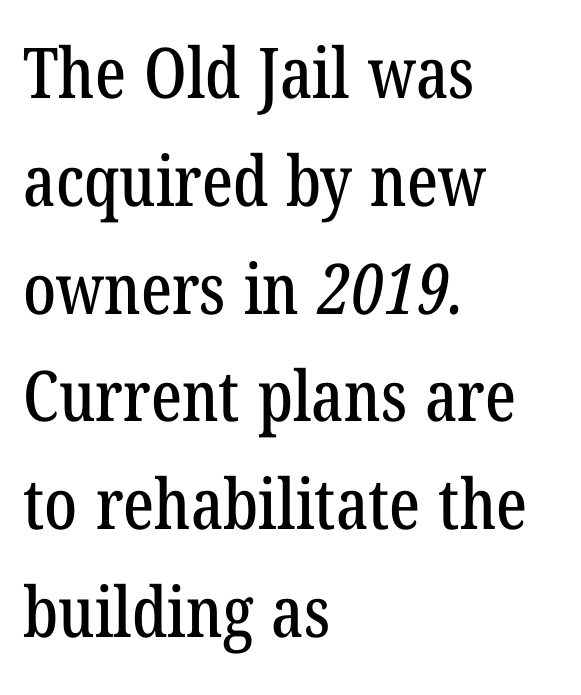
{"serif": "yes", "width": "condensed", "stroke_contrast": "low", "x_height": "medium", "monospaced": "no", "underline": "no", "align": "left", "line_spacing": "normal", "line_spacing_ratio": 1.54, "letter_spacing": "normal", "letter_spacing_em": 0.0, "glyph_px": 70}
